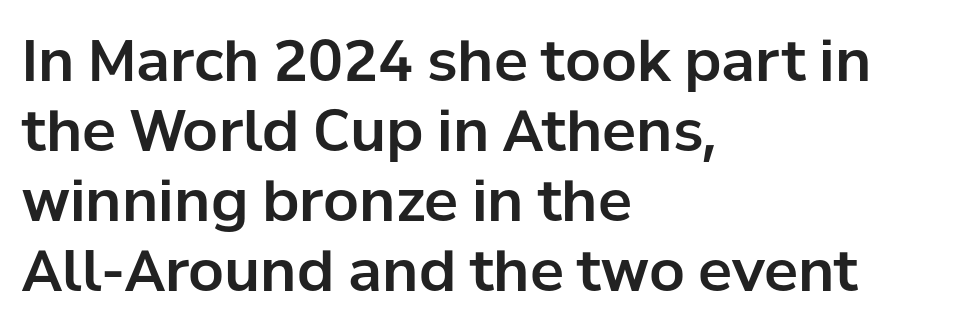
Q: Is the text italic (slanted)? A: No, it is upright.
Q: Is the typeface a serif or a sans-serif typeface? A: Sans-serif.
Q: Is the text underlined? A: No.
Q: How is the paragraph aligned? A: Left-aligned.
Q: Is the spacing between letters normal or unusually wide? A: Normal.
Q: Width (condensed, normal, or wide)? A: Normal.
Q: Stroke contrast? A: Low.
Q: x-height? A: Medium.
Q: Monospaced? A: No.
